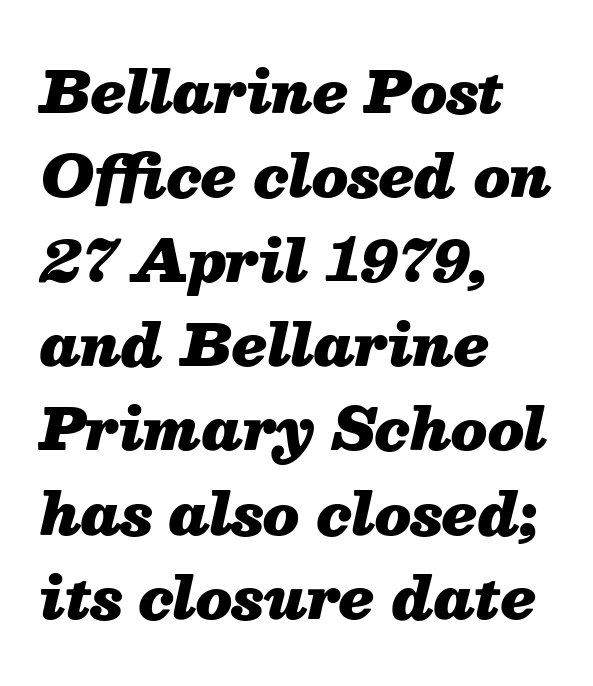
Each new line begins a customary step beneath the previous one. A classic flush-left, rag-right setting is used for this passage. Caption: standard tracking, unaltered. These lines carry a lot of weight — the face is fully bold. Bare-footed words on every line.
